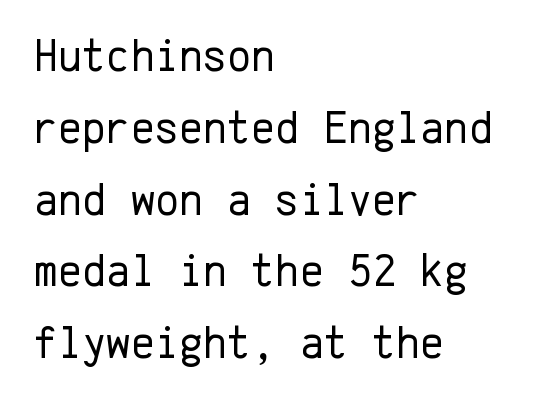
The image shows 46 px regular-weight sans-serif type, upright, monospaced; set left-aligned, normal line spacing (1.56x), normal letter spacing, not underlined; low stroke contrast and a medium x-height.
